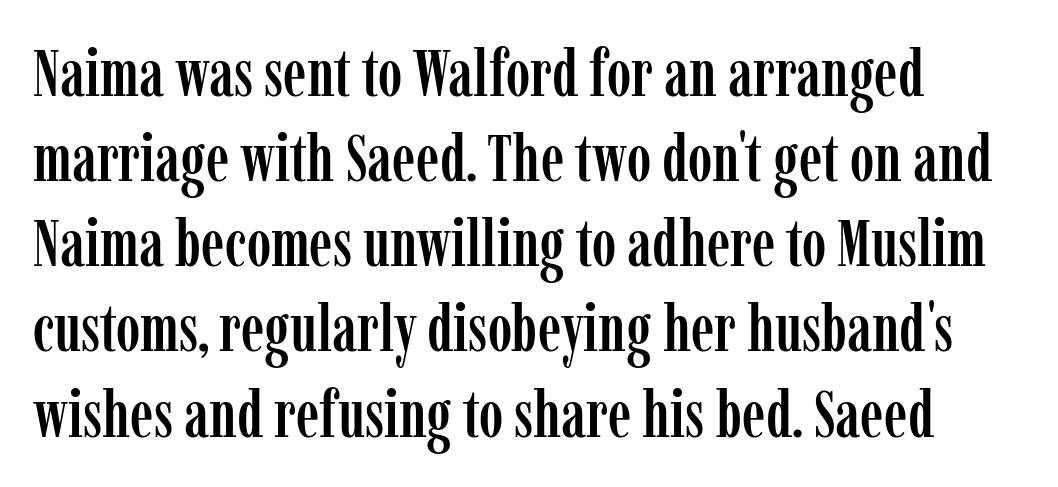
The image shows 66 px condensed serif type, upright; set left-aligned, normal line spacing (1.29x), normal letter spacing, not underlined; low stroke contrast and a medium x-height.
